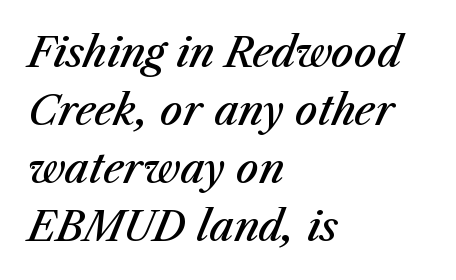
Q: Is the text bold? A: Semi-bold.
Q: Is the text italic (slanted)? A: Yes, it leans right by about 23 degrees.
Q: Is the text underlined? A: No.
Q: How is the paragraph aligned? A: Left-aligned.
Q: Is the spacing between letters normal or unusually wide? A: Normal.
Q: Is the spacing between lines tight, normal or loose? A: Normal.
Q: Width (condensed, normal, or wide)? A: Normal.
Q: Stroke contrast? A: Medium.
Q: x-height? A: Medium.
Q: Monospaced? A: No.
